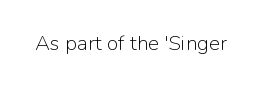
Q: Is the text bold? A: No.
Q: Is the text italic (slanted)? A: No, it is upright.
Q: Is the text underlined? A: No.
Q: Is the spacing between letters normal or unusually wide? A: Normal.
